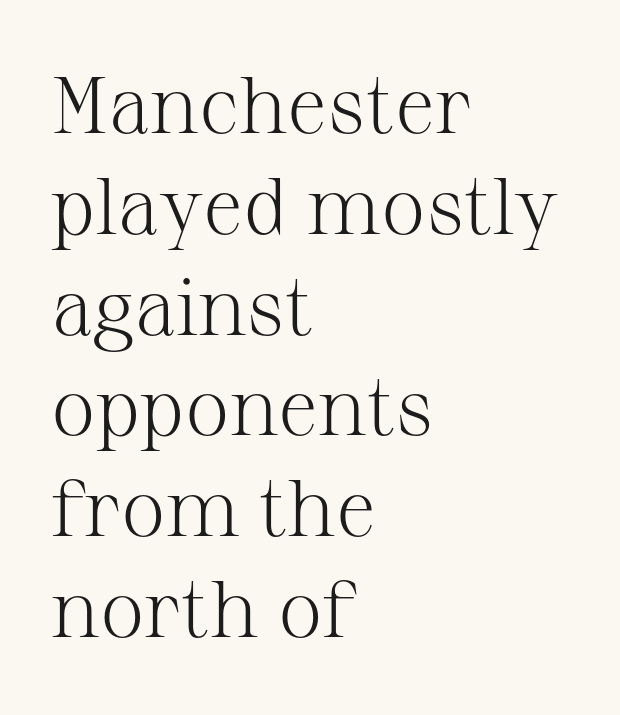
{"serif": "yes", "italic": "no", "bold": "no", "weight": "light", "width": "normal", "stroke_contrast": "medium", "x_height": "medium", "monospaced": "no", "underline": "no", "align": "left", "line_spacing": "normal", "line_spacing_ratio": 1.26, "letter_spacing": "normal", "letter_spacing_em": 0.0, "glyph_px": 80}
